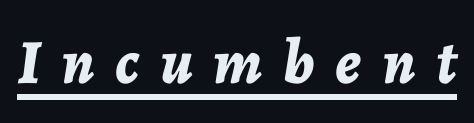
Q: Is the text bold? A: Yes.
Q: Is the text italic (slanted)? A: Yes, it leans right by about 7 degrees.
Q: Is the text underlined? A: Yes.
Q: Is the spacing between letters normal or unusually wide? A: Unusually wide.
Q: Width (condensed, normal, or wide)? A: Normal.
Q: Stroke contrast? A: Low.
Q: x-height? A: Medium.
Q: Monospaced? A: No.
